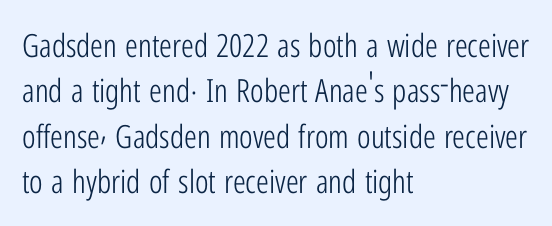
The image shows 32 px light, condensed sans-serif type, upright; set left-aligned, normal line spacing (1.42x), normal letter spacing, not underlined; low stroke contrast and a medium x-height.
